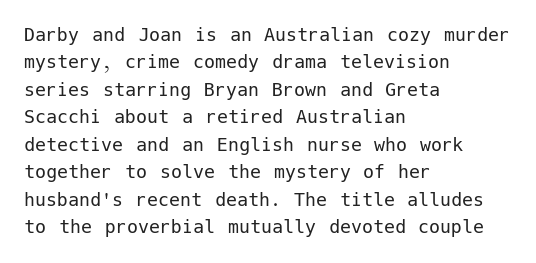
Q: Is the text bold? A: No.
Q: Is the text italic (slanted)? A: No, it is upright.
Q: Is the text underlined? A: No.
Q: How is the paragraph aligned? A: Left-aligned.
Q: Is the spacing between letters normal or unusually wide? A: Normal.
Q: Is the spacing between lines tight, normal or loose? A: Normal.
